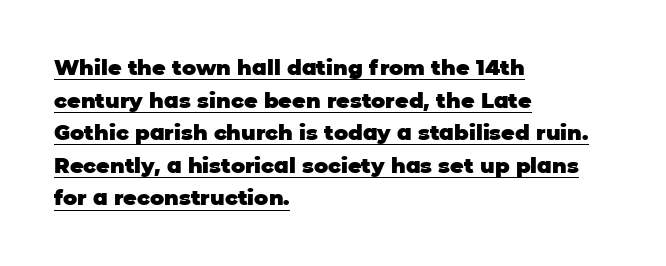
These lines keep a tight, regular rhythm from letter to letter. Typeset ragged right — the left edge is the straight one. Typesetter's note: full bold, strokes at maximum text heaviness. The letters stand upright; this is a roman face.
